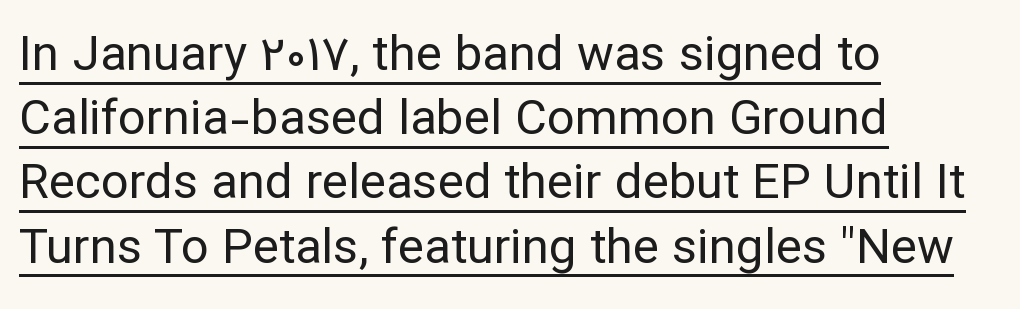
Q: Is the text bold? A: No.
Q: Is the text italic (slanted)? A: No, it is upright.
Q: Is the typeface a serif or a sans-serif typeface? A: Sans-serif.
Q: Is the text underlined? A: Yes.
Q: How is the paragraph aligned? A: Left-aligned.
Q: Is the spacing between letters normal or unusually wide? A: Normal.
Q: Is the spacing between lines tight, normal or loose? A: Normal.
Q: Width (condensed, normal, or wide)? A: Normal.
Q: Stroke contrast? A: Low.
Q: x-height? A: Medium.
Q: Monospaced? A: No.
